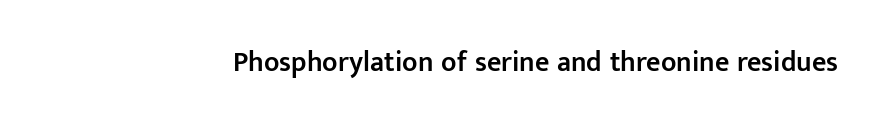
The image shows 28 px semibold sans-serif type, upright; set normal letter spacing, not underlined; low stroke contrast and a medium x-height.
